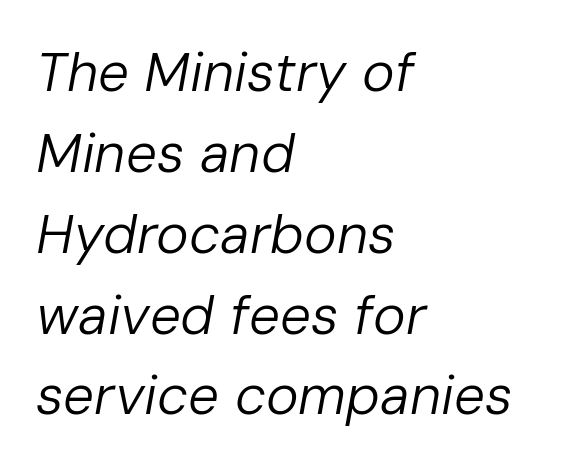
The image shows 55 px regular-weight type, italic (leaning right); set left-aligned, normal line spacing (1.47x), normal letter spacing, not underlined; low stroke contrast and a medium x-height.
